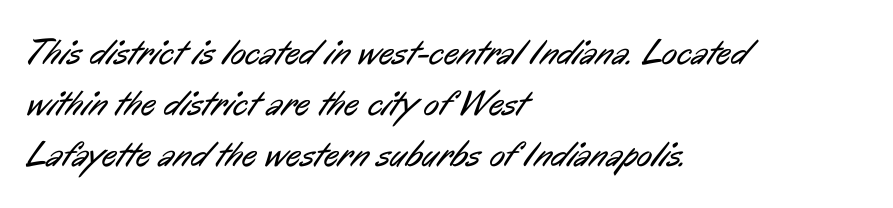
{"serif": "no", "bold": "no", "weight": "regular", "width": "condensed", "stroke_contrast": "low", "x_height": "medium", "monospaced": "no", "underline": "no", "align": "left", "line_spacing": "normal", "line_spacing_ratio": 1.41, "letter_spacing": "normal", "letter_spacing_em": 0.0, "glyph_px": 36}
